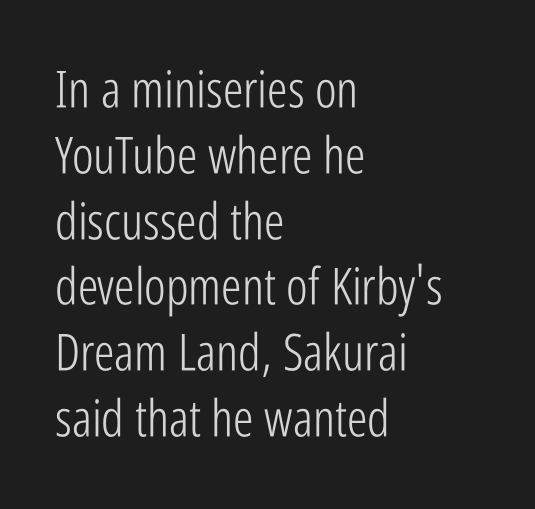
Q: Is the text bold? A: No.
Q: Is the text italic (slanted)? A: No, it is upright.
Q: Is the typeface a serif or a sans-serif typeface? A: Sans-serif.
Q: Is the text underlined? A: No.
Q: How is the paragraph aligned? A: Left-aligned.
Q: Is the spacing between letters normal or unusually wide? A: Normal.
Q: Is the spacing between lines tight, normal or loose? A: Normal.
Q: Width (condensed, normal, or wide)? A: Condensed.
Q: Stroke contrast? A: Low.
Q: x-height? A: Medium.
Q: Monospaced? A: No.
